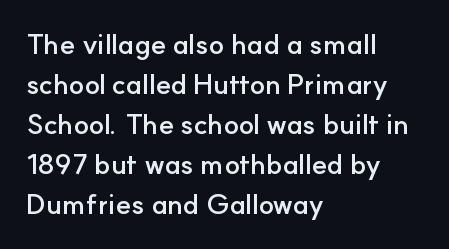
The image shows 28 px semibold sans-serif type, upright; set left-aligned, normal line spacing (1.43x), normal letter spacing, not underlined; low stroke contrast and a small x-height.
